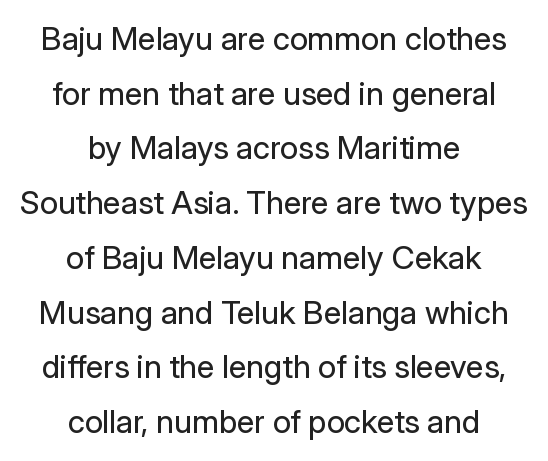
Q: Is the text bold? A: No.
Q: Is the text italic (slanted)? A: No, it is upright.
Q: Is the typeface a serif or a sans-serif typeface? A: Sans-serif.
Q: Is the text underlined? A: No.
Q: How is the paragraph aligned? A: Centered.
Q: Is the spacing between letters normal or unusually wide? A: Normal.
Q: Width (condensed, normal, or wide)? A: Normal.
Q: Stroke contrast? A: Low.
Q: x-height? A: Medium.
Q: Monospaced? A: No.
